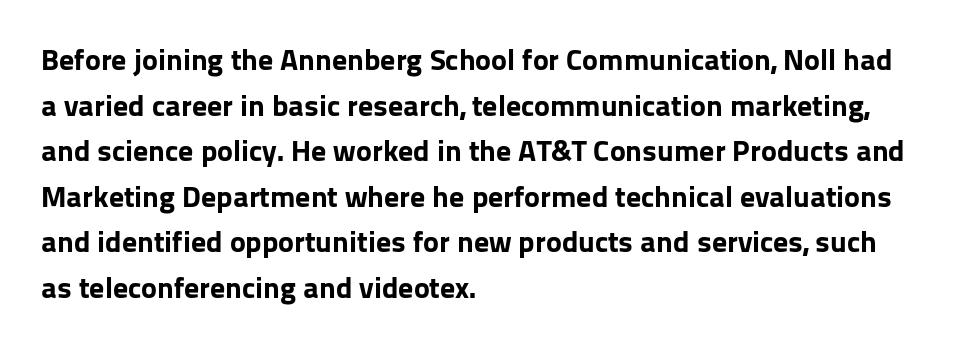
{"serif": "no", "italic": "no", "bold": "yes", "weight": "bold", "width": "normal", "stroke_contrast": "low", "x_height": "medium", "monospaced": "no", "underline": "no", "align": "left", "line_spacing": "normal", "line_spacing_ratio": 1.52, "letter_spacing": "normal", "letter_spacing_em": 0.0, "glyph_px": 30}
